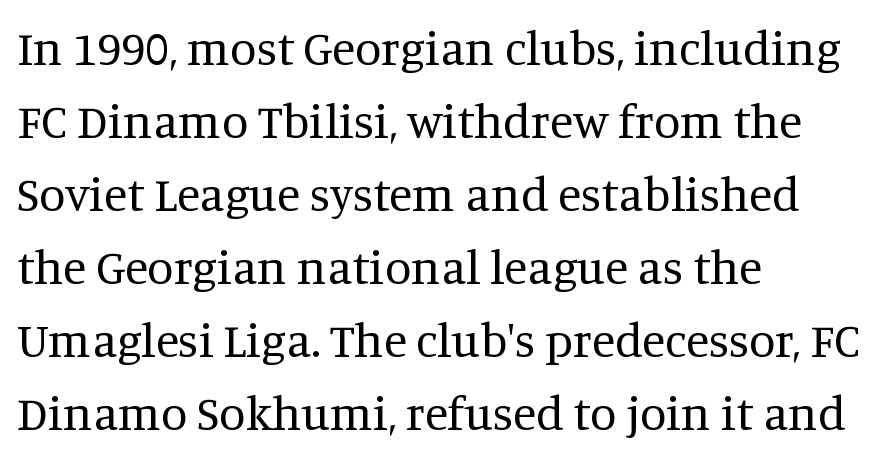
{"serif": "yes", "italic": "no", "bold": "no", "weight": "regular", "width": "normal", "stroke_contrast": "medium", "x_height": "large", "monospaced": "no", "underline": "no", "align": "left", "line_spacing": "normal", "line_spacing_ratio": 1.52, "letter_spacing": "normal", "letter_spacing_em": 0.0, "glyph_px": 48}
